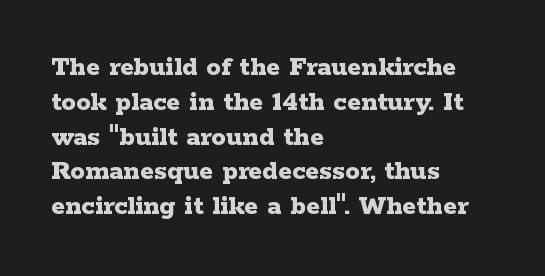
Q: Is the text bold? A: Yes.
Q: Is the text italic (slanted)? A: No, it is upright.
Q: Is the typeface a serif or a sans-serif typeface? A: Serif.
Q: Is the text underlined? A: No.
Q: How is the paragraph aligned? A: Left-aligned.
Q: Is the spacing between letters normal or unusually wide? A: Normal.
Q: Width (condensed, normal, or wide)? A: Wide.
Q: Stroke contrast? A: Low.
Q: x-height? A: Medium.
Q: Monospaced? A: No.
